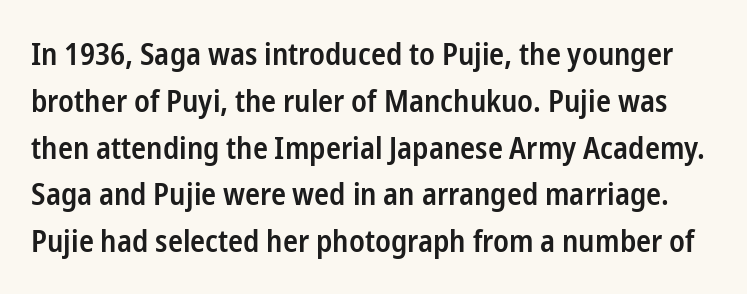
Each glyph is drawn with semibold strokes, heavier than normal yet not fully bold. Rows of type keep a routine distance in the vertical direction. Character widths vary here, with narrow letters taking less room than wide ones. This sample uses an upright cut, with every glyph sitting square on the baseline.
